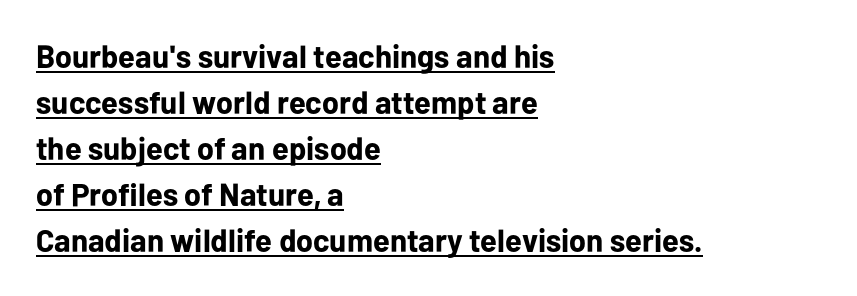
Like a heading marked for emphasis, these lines bear an underscore. Whoever set this chose a conventional vertical rhythm. Words appear dense and cohesive because spacing is normal. Left-aligned paragraph, ragged on the right. Ordinary non-slanted type is in use. Letterform terminals end flat and unadorned throughout the passage.
